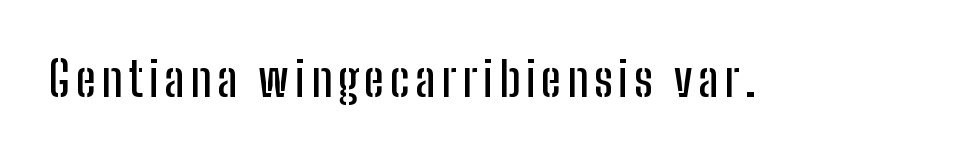
{"serif": "no", "italic": "no", "width": "condensed", "stroke_contrast": "low", "x_height": "medium", "monospaced": "no", "underline": "no", "glyph_px": 48}
